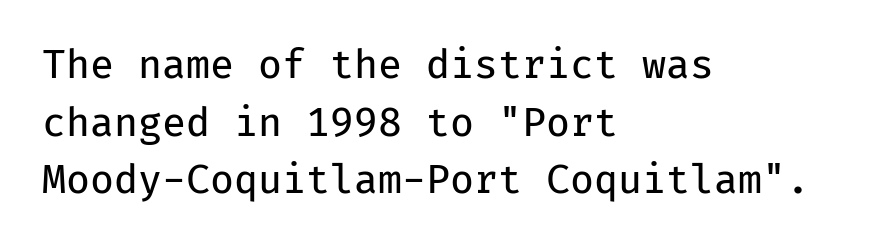
Weight: regular or lighter. Bare-footed words on every line. One-word summary of the alignment: left. The designer went with a sans here, leaving each stem footless. Posture: straight, roman, zero tilt.
